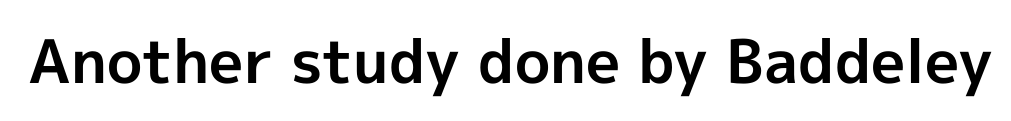
Q: Is the text bold? A: Yes.
Q: Is the text italic (slanted)? A: No, it is upright.
Q: Is the typeface a serif or a sans-serif typeface? A: Sans-serif.
Q: Is the text underlined? A: No.
Q: Is the spacing between letters normal or unusually wide? A: Normal.
Q: Width (condensed, normal, or wide)? A: Normal.
Q: x-height? A: Medium.
Q: Monospaced? A: No.
